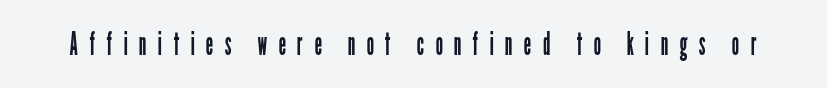
Q: Is the text bold? A: No.
Q: Is the text italic (slanted)? A: No, it is upright.
Q: Is the typeface a serif or a sans-serif typeface? A: Sans-serif.
Q: Is the text underlined? A: No.
Q: Is the spacing between letters normal or unusually wide? A: Unusually wide.
Q: Width (condensed, normal, or wide)? A: Condensed.
Q: Stroke contrast? A: Low.
Q: x-height? A: Medium.
Q: Monospaced? A: No.
